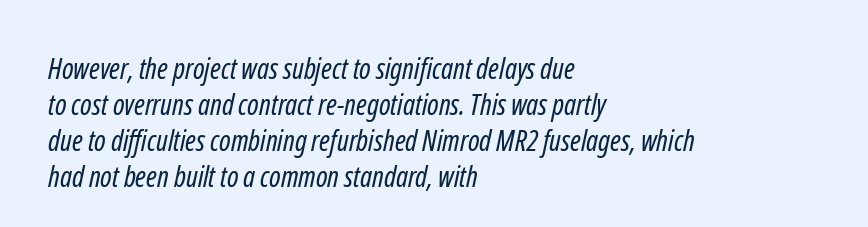
The image shows 29 px regular-weight, condensed sans-serif type; set left-aligned, line spacing 1.24x, normal letter spacing, not underlined; low stroke contrast and a medium x-height.
